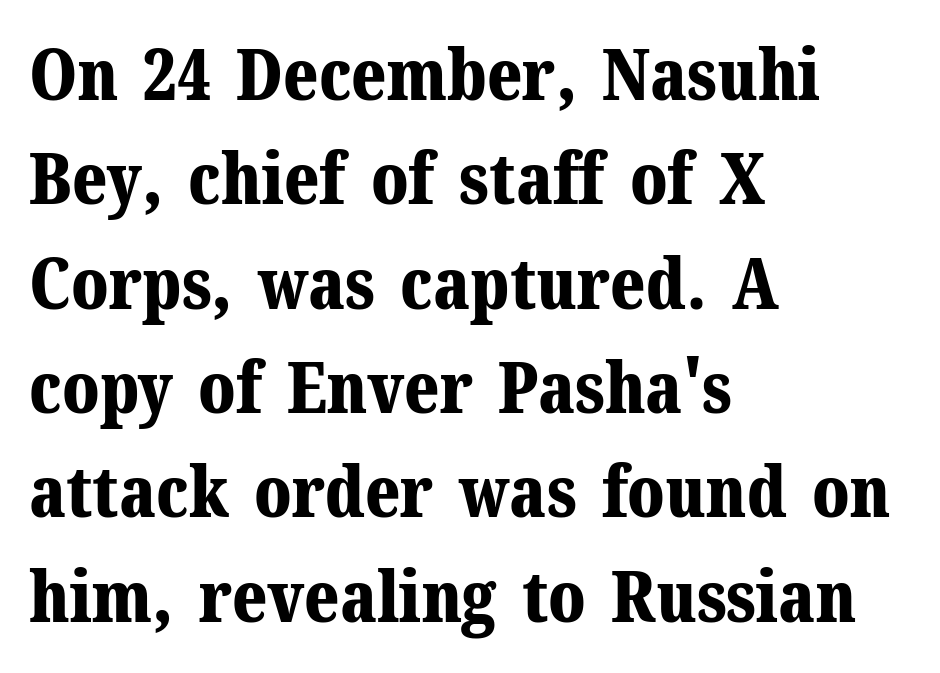
The image shows 71 px bold serif type, upright; set left-aligned, normal line spacing (1.47x), normal letter spacing, not underlined; medium stroke contrast and a medium x-height.
